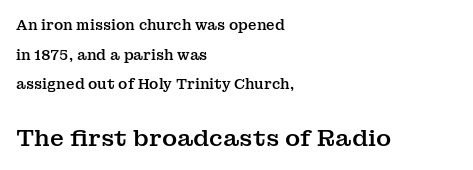
{"italic": "no", "underline": "no", "align": "left", "line_spacing": "loose", "line_spacing_ratio": 2.11, "letter_spacing": "normal", "letter_spacing_em": 0.0, "larger_block": "second", "size_ratio": 1.64, "glyph_px": 23}
